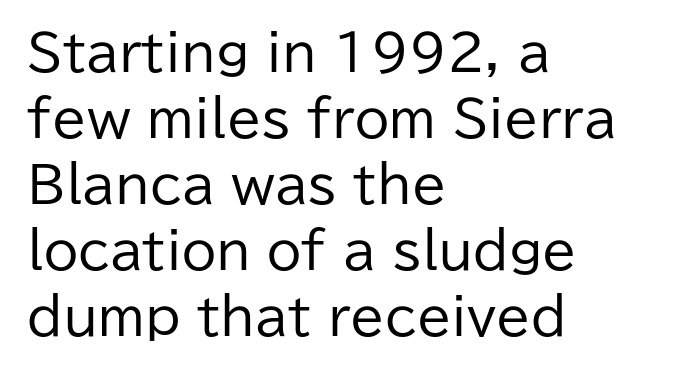
Horizontal alignment here is leftward, the default for most running prose. The strip under each line holds only bare page. Letterform terminals end flat and unadorned throughout the passage. The rendering uses natural spacing where letterforms have individual widths. What's the leading like? Ordinary, nothing unusual.
